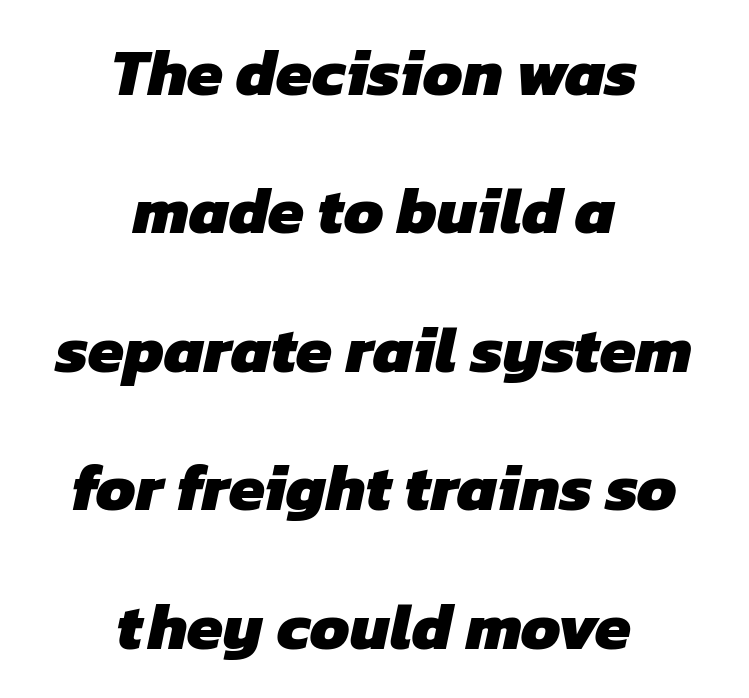
The image shows 65 px heavy sans-serif type; set centered, loose line spacing (2.13x), normal letter spacing, not underlined; low stroke contrast and a medium x-height.
